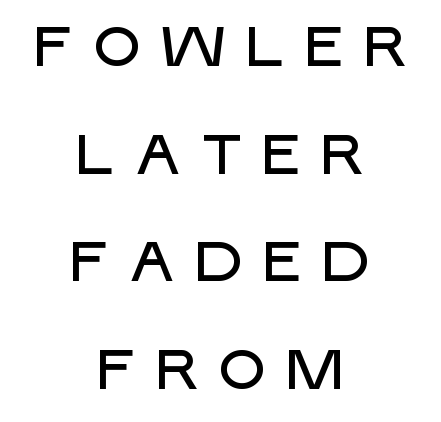
{"serif": "no", "italic": "no", "width": "normal", "stroke_contrast": "low", "x_height": "large", "monospaced": "no", "underline": "no", "align": "center", "line_spacing": "loose", "line_spacing_ratio": 1.92, "letter_spacing": "wide", "letter_spacing_em": 0.28, "glyph_px": 56}
